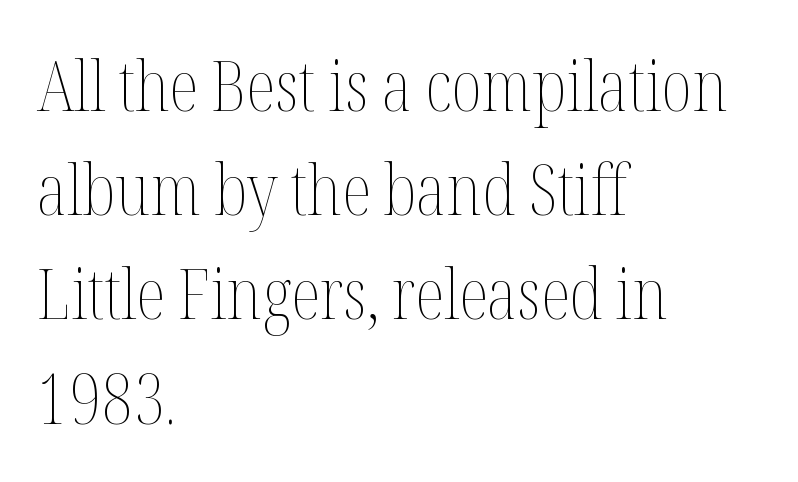
{"italic": "no", "bold": "no", "weight": "thin", "width": "condensed", "stroke_contrast": "medium", "x_height": "medium", "monospaced": "no", "underline": "no", "align": "left", "line_spacing": "normal", "line_spacing_ratio": 1.51, "letter_spacing": "normal", "letter_spacing_em": 0.0, "glyph_px": 69}
